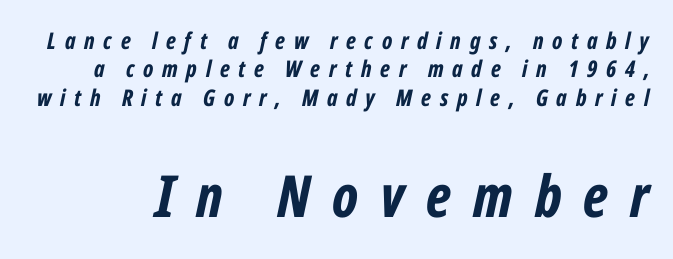
It's the slanting kind of type. Spacing verdict: proportional, widths tailored to each character. How heavy is the stroke? Heavy — this is a bold. Is the lower block the larger one? Yes — the lower block carries the bigger type. Compared with typical body copy, the letter spacing here is much looser.
